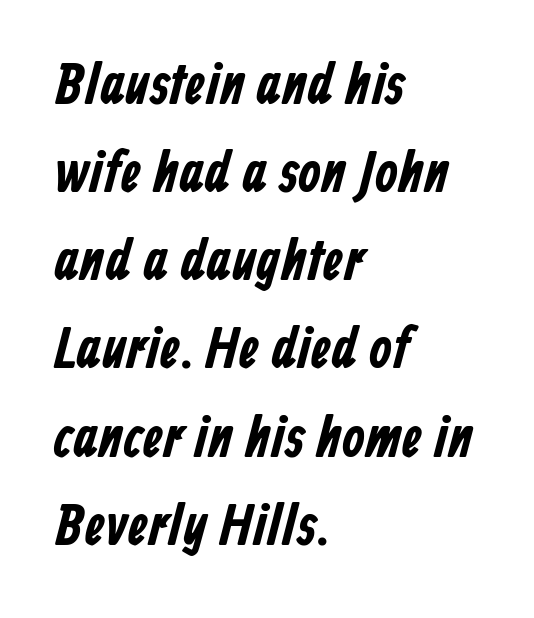
Q: Is the typeface a serif or a sans-serif typeface? A: Sans-serif.
Q: Is the text underlined? A: No.
Q: How is the paragraph aligned? A: Left-aligned.
Q: Is the spacing between letters normal or unusually wide? A: Normal.
Q: Is the spacing between lines tight, normal or loose? A: Normal.
Q: Width (condensed, normal, or wide)? A: Condensed.
Q: Stroke contrast? A: Low.
Q: x-height? A: Medium.
Q: Monospaced? A: No.
